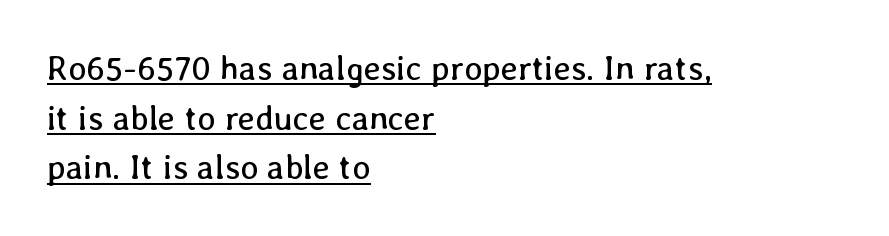
{"italic": "no", "bold": "no", "weight": "regular", "width": "normal", "stroke_contrast": "low", "x_height": "medium", "monospaced": "no", "underline": "yes", "align": "left", "line_spacing": "normal", "line_spacing_ratio": 1.46, "letter_spacing": "normal", "letter_spacing_em": 0.0, "glyph_px": 34}
